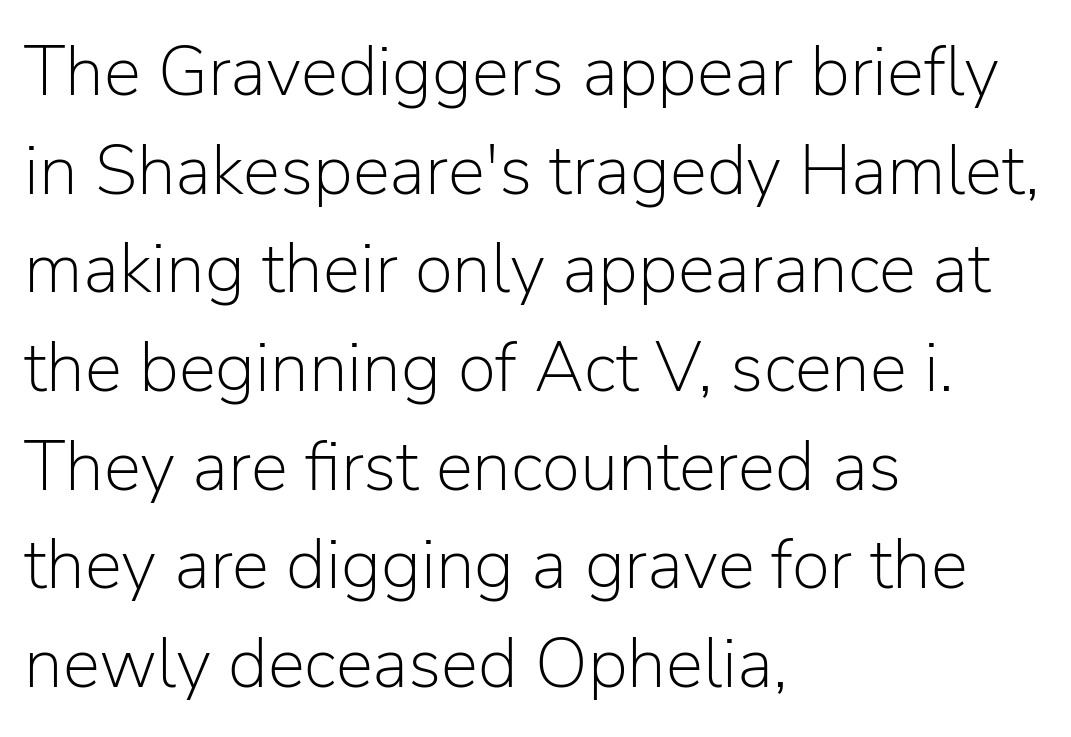
The image shows 70 px light sans-serif type, upright; set left-aligned, normal line spacing (1.41x), normal letter spacing, not underlined; low stroke contrast and a medium x-height.
